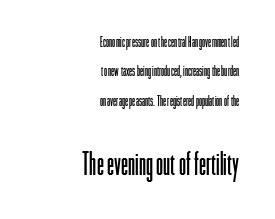
{"serif": "no", "italic": "no", "bold": "no", "weight": "light", "width": "condensed", "stroke_contrast": "low", "x_height": "medium", "monospaced": "no", "underline": "no", "align": "right", "line_spacing": "loose", "line_spacing_ratio": 2.1, "letter_spacing": "normal", "letter_spacing_em": 0.0, "larger_block": "second", "size_ratio": 2.29, "glyph_px": 32}
